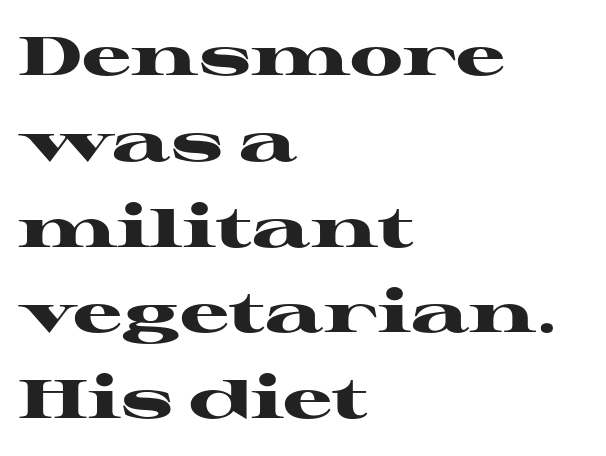
{"serif": "yes", "italic": "no", "bold": "yes", "weight": "heavy", "width": "wide", "stroke_contrast": "high", "x_height": "medium", "monospaced": "no", "underline": "no", "align": "left", "line_spacing": "normal", "line_spacing_ratio": 1.56, "letter_spacing": "normal", "letter_spacing_em": 0.0, "glyph_px": 55}
